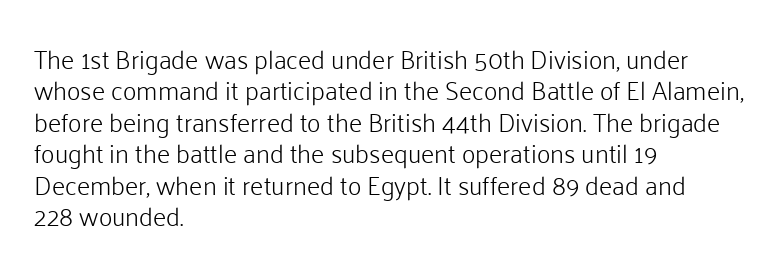
What stands out about the letter spacing? Nothing — it is the standard amount. The rendering anchors every line to the left-hand side. A light-to-regular cut is what we see here. Ordinary non-slanted type is in use.
